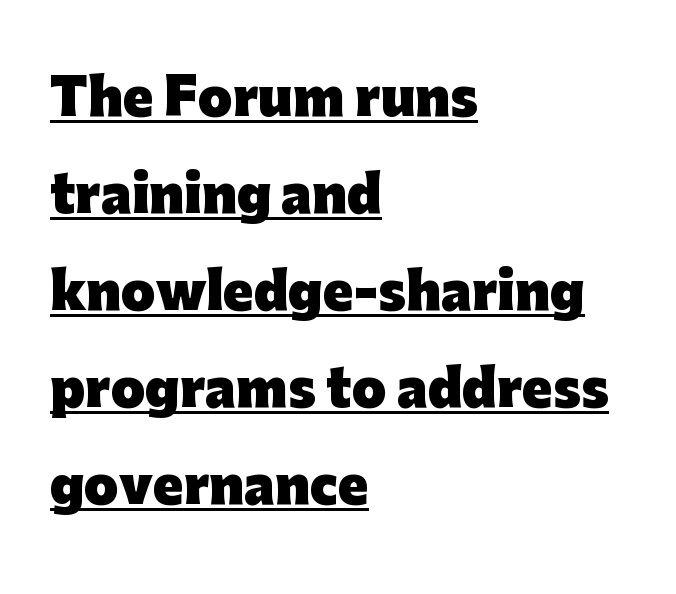
Q: Is the text bold? A: Yes.
Q: Is the text italic (slanted)? A: No, it is upright.
Q: Is the typeface a serif or a sans-serif typeface? A: Sans-serif.
Q: Is the text underlined? A: Yes.
Q: How is the paragraph aligned? A: Left-aligned.
Q: Is the spacing between letters normal or unusually wide? A: Normal.
Q: Is the spacing between lines tight, normal or loose? A: Loose.
Q: Width (condensed, normal, or wide)? A: Normal.
Q: Stroke contrast? A: Low.
Q: x-height? A: Medium.
Q: Monospaced? A: No.
